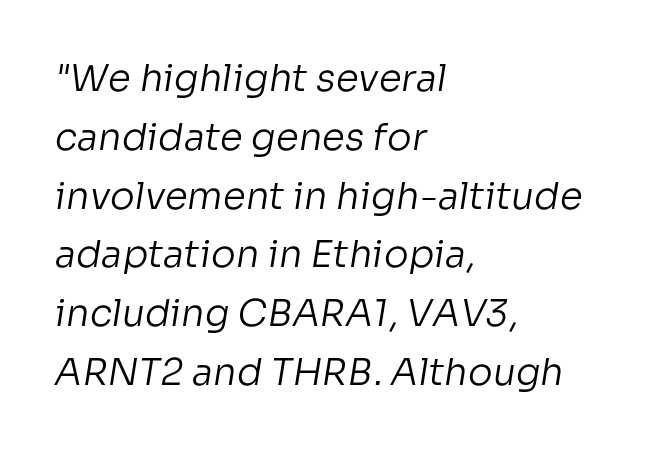
The image shows 37 px regular-weight sans-serif type; set left-aligned, normal line spacing (1.59x), normal letter spacing, not underlined; low stroke contrast and a medium x-height.
